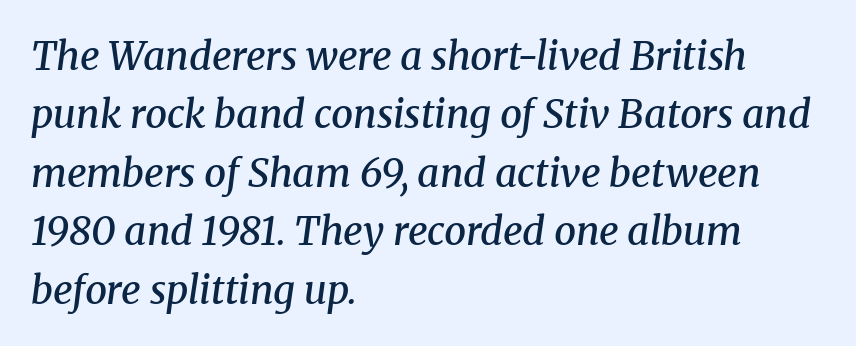
What kind of face is this? One with serifs. The string is rendered with underlining switched off. Think of a printed novel: that variable character pitch is what you see here. Standard letterfit; no display-style spreading of the glyphs. Stems and bowls a touch heavier than normal — semibold. Successive baselines arrive at the customary interval.
